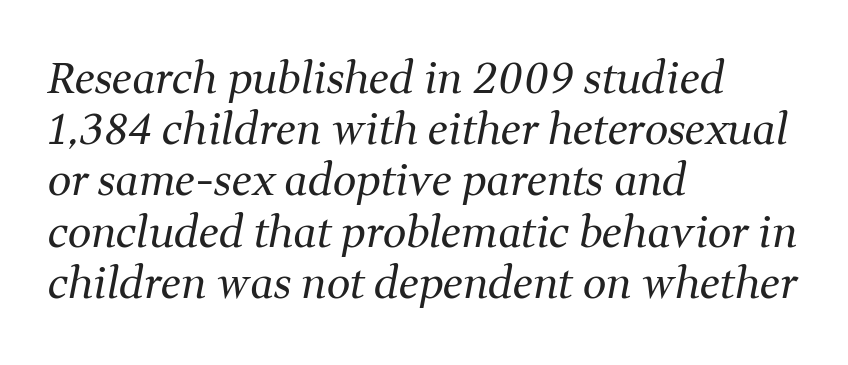
{"serif": "yes", "italic": "yes", "lean": "right", "slant_degrees": 11, "bold": "no", "weight": "regular", "width": "normal", "stroke_contrast": "medium", "x_height": "medium", "monospaced": "no", "underline": "no", "align": "left", "line_spacing_ratio": 1.22, "letter_spacing": "normal", "letter_spacing_em": 0.0, "glyph_px": 42}
